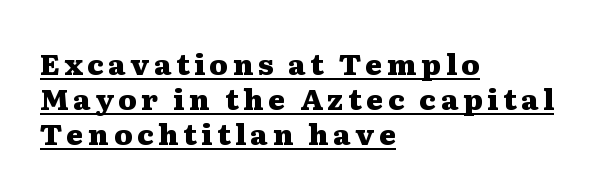
{"serif": "yes", "italic": "no", "bold": "yes", "weight": "heavy", "width": "wide", "stroke_contrast": "medium", "x_height": "medium", "monospaced": "no", "underline": "yes", "align": "left", "line_spacing_ratio": 1.2, "glyph_px": 29}
